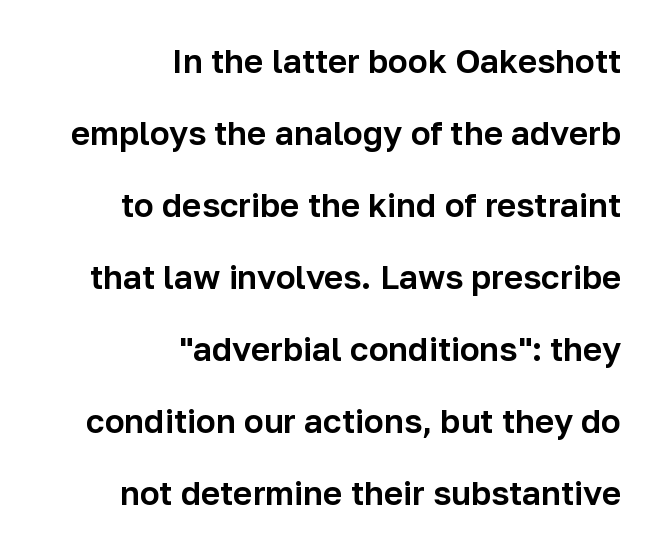
The image shows 33 px sans-serif type, upright; set right-aligned, loose line spacing (2.18x), normal letter spacing, not underlined; low stroke contrast and a medium x-height.
